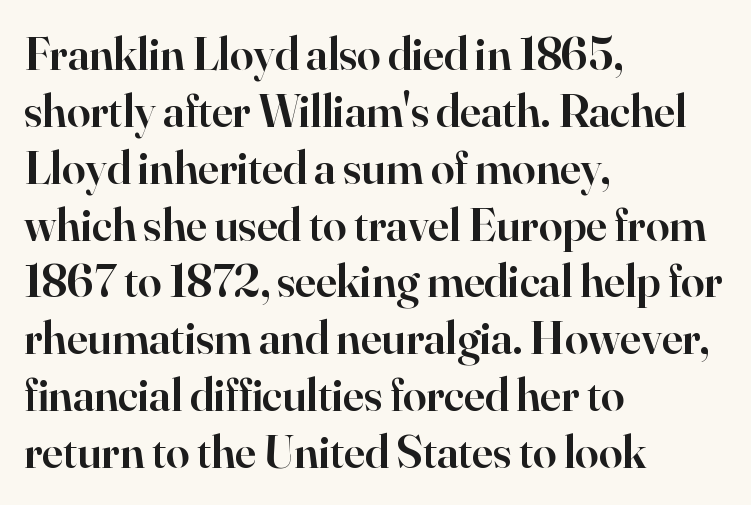
Q: Is the text bold? A: Semi-bold.
Q: Is the text italic (slanted)? A: No, it is upright.
Q: Is the typeface a serif or a sans-serif typeface? A: Serif.
Q: Is the text underlined? A: No.
Q: How is the paragraph aligned? A: Left-aligned.
Q: Is the spacing between letters normal or unusually wide? A: Normal.
Q: Width (condensed, normal, or wide)? A: Normal.
Q: Stroke contrast? A: High.
Q: x-height? A: Small.
Q: Monospaced? A: No.
